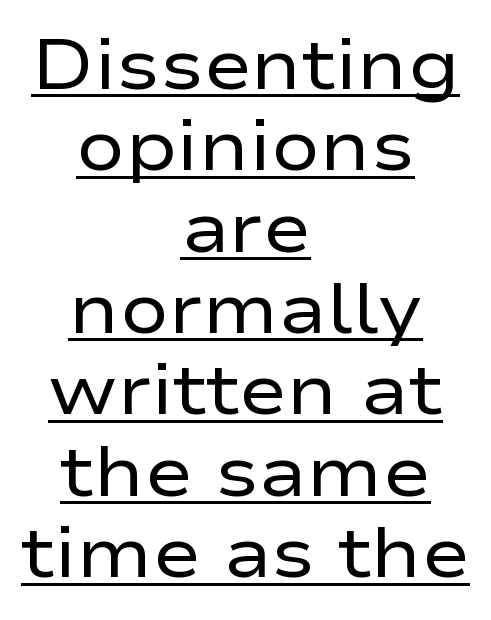
Q: Is the text bold? A: No.
Q: Is the text italic (slanted)? A: No, it is upright.
Q: Is the typeface a serif or a sans-serif typeface? A: Sans-serif.
Q: Is the text underlined? A: Yes.
Q: How is the paragraph aligned? A: Centered.
Q: Is the spacing between letters normal or unusually wide? A: Normal.
Q: Is the spacing between lines tight, normal or loose? A: Tight.
Q: Width (condensed, normal, or wide)? A: Wide.
Q: Stroke contrast? A: Low.
Q: x-height? A: Medium.
Q: Monospaced? A: No.
